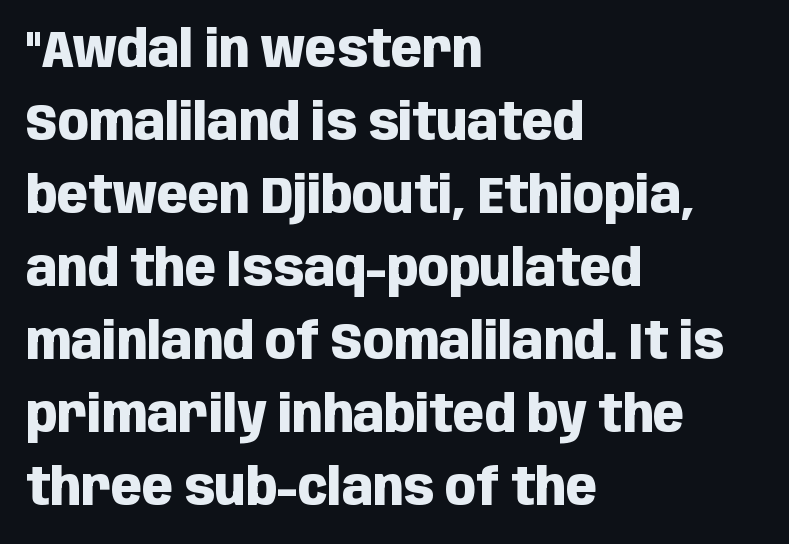
It's the straight-up-and-down kind of type. Default kerning and tracking; the words read as compact shapes. The rendering uses a bold face; every stroke is thick and dark. The characters display no serif detailing; their extremities are plain.
